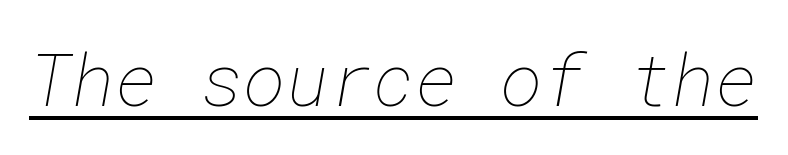
The image shows 73 px thin type; set normal letter spacing, underlined; low stroke contrast and a medium x-height.
